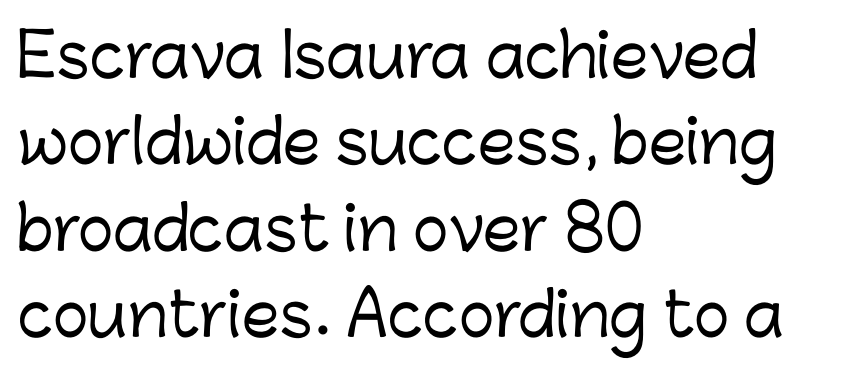
{"serif": "no", "italic": "no", "width": "normal", "stroke_contrast": "low", "x_height": "medium", "monospaced": "no", "underline": "no", "align": "left", "line_spacing": "normal", "line_spacing_ratio": 1.44, "letter_spacing": "normal", "letter_spacing_em": 0.0, "glyph_px": 60}
